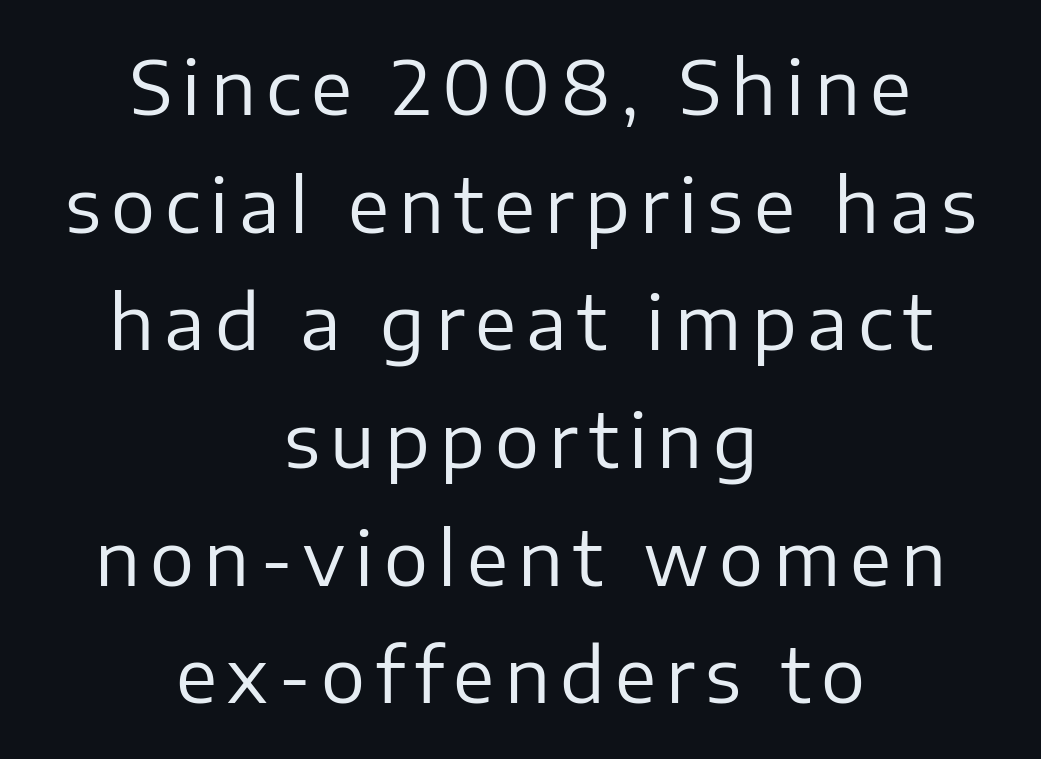
Q: Is the text bold? A: No.
Q: Is the text italic (slanted)? A: No, it is upright.
Q: Is the typeface a serif or a sans-serif typeface? A: Sans-serif.
Q: Is the text underlined? A: No.
Q: How is the paragraph aligned? A: Centered.
Q: Is the spacing between lines tight, normal or loose? A: Normal.
Q: Width (condensed, normal, or wide)? A: Normal.
Q: Stroke contrast? A: Low.
Q: x-height? A: Medium.
Q: Monospaced? A: No.
